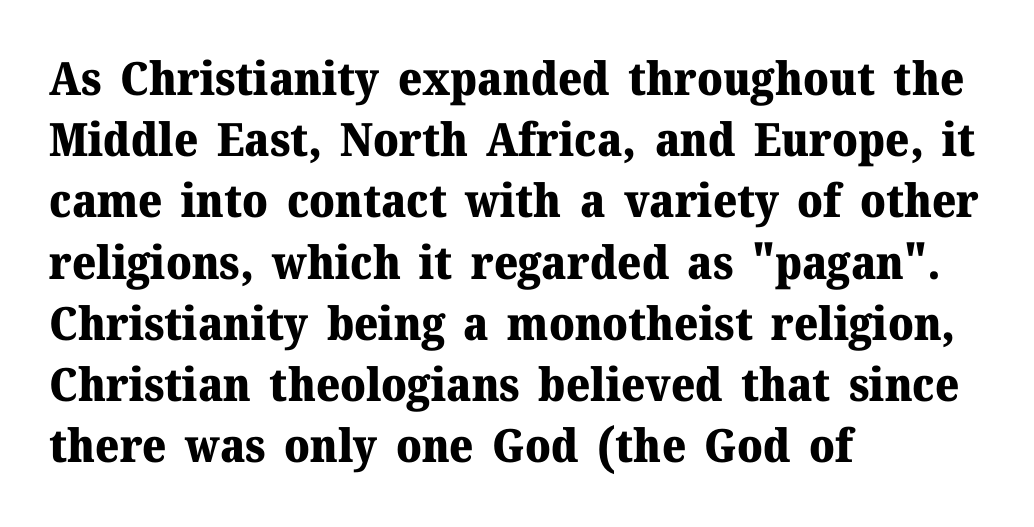
The image shows 46 px heavy serif type, upright; set left-aligned, normal line spacing (1.33x), normal letter spacing, not underlined; medium stroke contrast and a medium x-height.
